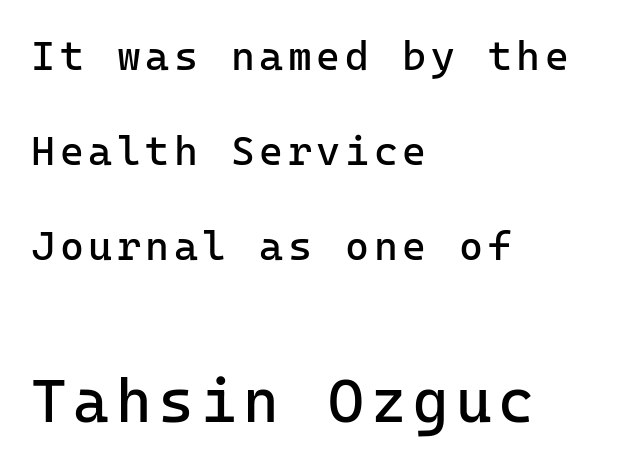
Is there much room between lines? Yes — plenty of vertical air separates them. Quick note: underline off. Spacing verdict: monospaced, one width for all characters. No italicization has been applied; the sample stays upright. Weight: not bold — regular or lighter.
